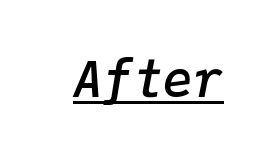
The image shows 50 px semibold type, italic (leaning right), monospaced; set normal letter spacing, underlined; low stroke contrast and a medium x-height.
